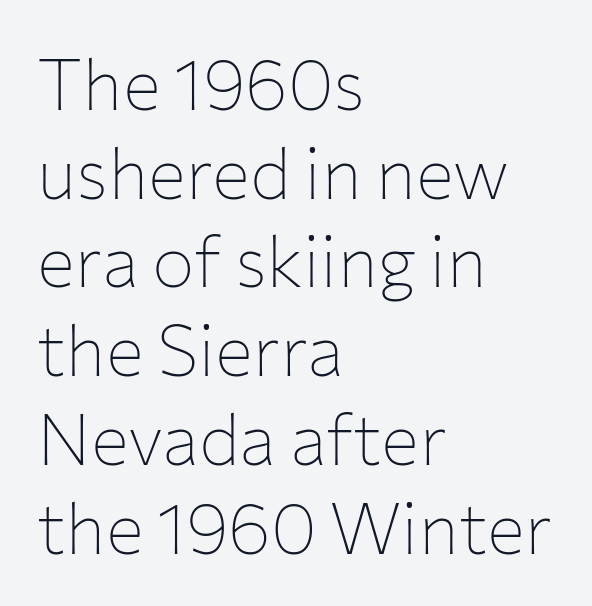
Unmarked baselines from the first word to the last. Whoever set this chose a conventional vertical rhythm. Character widths vary here, with narrow letters taking less room than wide ones. Tracking here is standard; glyphs follow each other at the usual distance. Compared with a centered layout, this one pins lines to the left instead. Is the stroke heavy? The answer is a plain regular-or-lighter.
